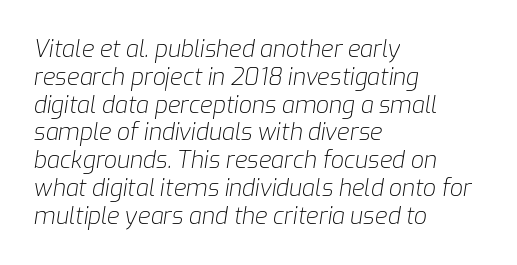
Only glyphs here, with clear space below each row. Line beginnings align vertically; line endings do not. Stroke mass is kept to a normal reading level or below. Characters follow at the spacing the type designer built in. The letters are slanted; this is an italic face.
